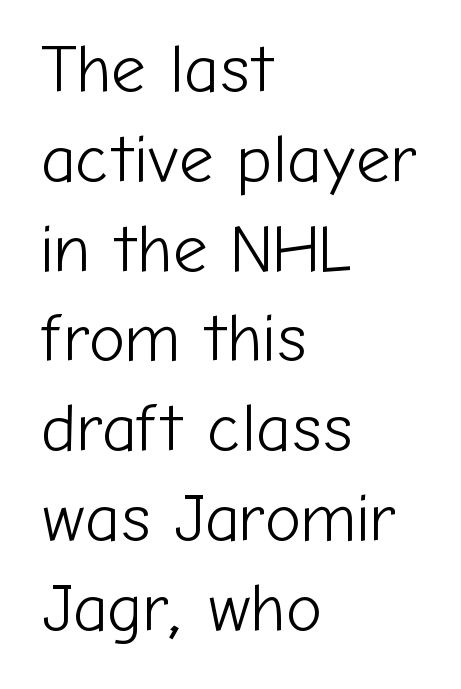
{"serif": "no", "italic": "no", "bold": "no", "weight": "light", "width": "normal", "stroke_contrast": "low", "x_height": "medium", "monospaced": "no", "underline": "no", "align": "left", "line_spacing": "normal", "line_spacing_ratio": 1.32, "letter_spacing": "normal", "letter_spacing_em": 0.0, "glyph_px": 68}
